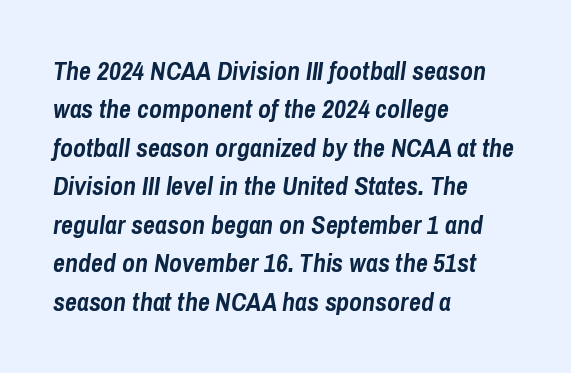
Q: Is the text bold? A: Yes.
Q: Is the text italic (slanted)? A: Yes, it leans right by about 8 degrees.
Q: Is the text underlined? A: No.
Q: How is the paragraph aligned? A: Left-aligned.
Q: Is the spacing between letters normal or unusually wide? A: Normal.
Q: Is the spacing between lines tight, normal or loose? A: Normal.
